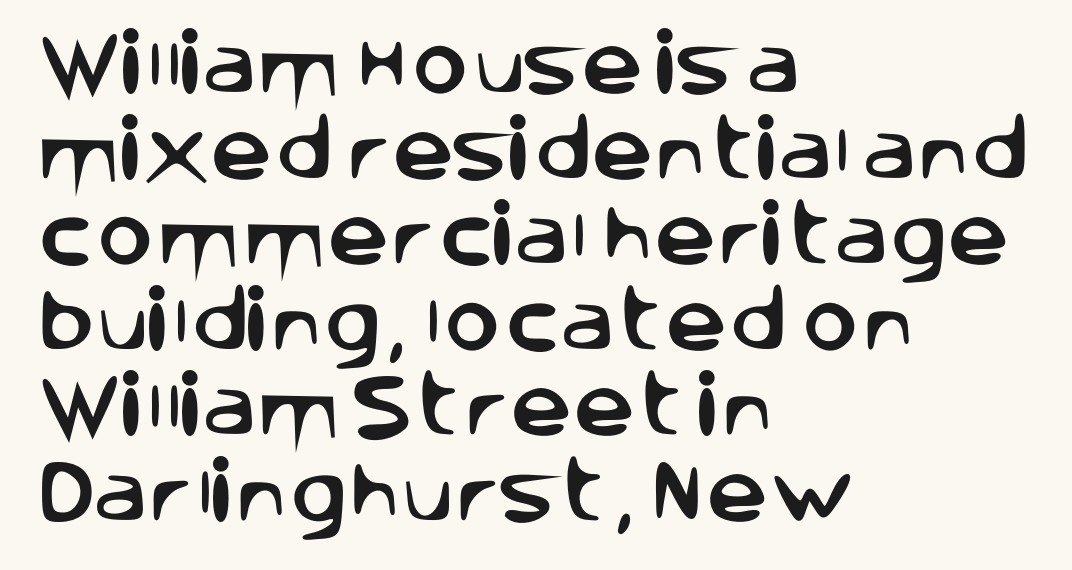
This sample uses plain, unmodified letter spacing. Is there any slant? The stems are plumb. Do the characters align in a grid? No, the font is proportional. The passage is arranged the way most books set body copy — flush left. Typographically, this falls in the sans-serif category. The zone under the glyphs is completely vacant.
